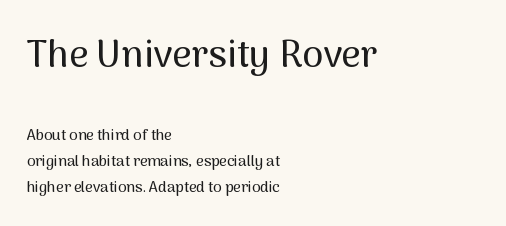
Underlining? Definitely not there. This sample uses plain, unmodified letter spacing. You could not count columns in this text — the font is proportionally spaced. Is this a sans? Yes — the strokes have no serifs.
